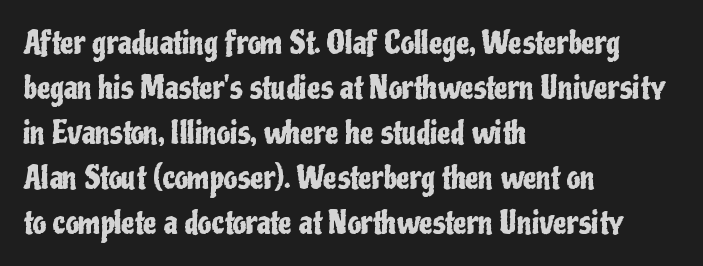
Q: Is the text italic (slanted)? A: No, it is upright.
Q: Is the typeface a serif or a sans-serif typeface? A: Sans-serif.
Q: Is the text underlined? A: No.
Q: How is the paragraph aligned? A: Left-aligned.
Q: Is the spacing between letters normal or unusually wide? A: Normal.
Q: Is the spacing between lines tight, normal or loose? A: Normal.
Q: Width (condensed, normal, or wide)? A: Condensed.
Q: Stroke contrast? A: Low.
Q: x-height? A: Medium.
Q: Monospaced? A: No.
